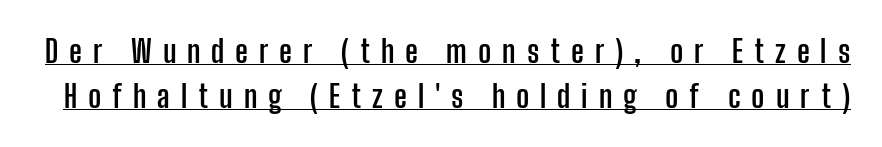
The image shows 31 px semibold, condensed sans-serif type, upright; set normal line spacing (1.44x), unusually wide letter spacing (+0.35 em), underlined; low stroke contrast and a medium x-height.
